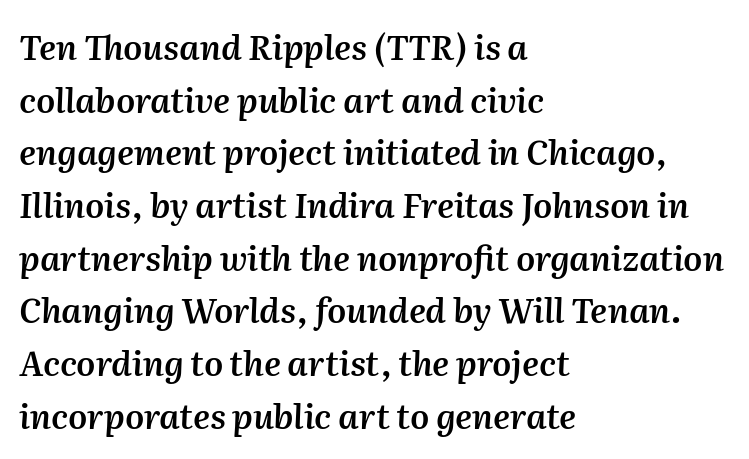
{"italic": "yes", "lean": "right", "slant_degrees": 2, "bold": "semi", "weight": "semibold", "width": "normal", "stroke_contrast": "medium", "x_height": "medium", "monospaced": "no", "underline": "no", "align": "left", "line_spacing": "normal", "line_spacing_ratio": 1.55, "letter_spacing": "normal", "letter_spacing_em": 0.0, "glyph_px": 34}
